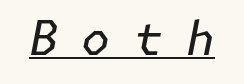
{"italic": "yes", "lean": "right", "slant_degrees": 11, "bold": "no", "weight": "regular", "width": "normal", "stroke_contrast": "low", "x_height": "medium", "underline": "yes", "letter_spacing": "wide", "letter_spacing_em": 0.49, "glyph_px": 47}
